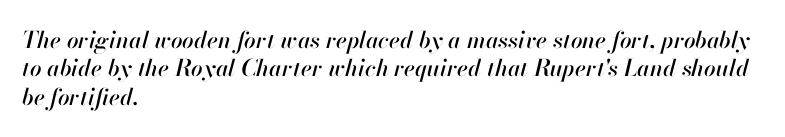
Q: Is the text italic (slanted)? A: Yes, it leans right by about 13 degrees.
Q: Is the text underlined? A: No.
Q: How is the paragraph aligned? A: Left-aligned.
Q: Is the spacing between letters normal or unusually wide? A: Normal.
